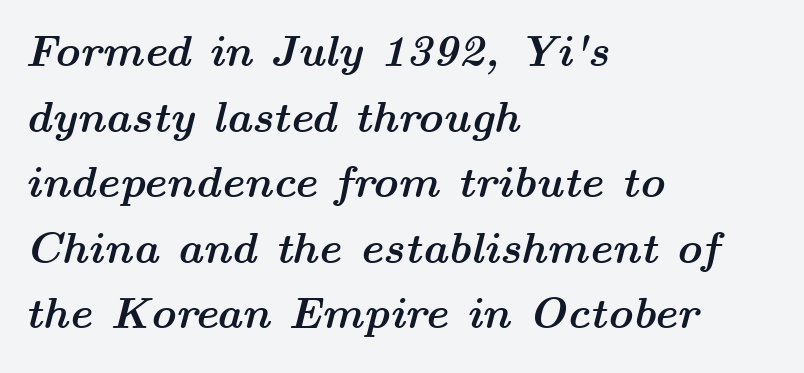
{"italic": "yes", "lean": "right", "slant_degrees": 14, "bold": "yes", "weight": "semibold", "width": "wide", "stroke_contrast": "medium", "x_height": "medium", "monospaced": "no", "underline": "no", "align": "left", "line_spacing": "normal", "line_spacing_ratio": 1.49, "letter_spacing": "normal", "letter_spacing_em": 0.0, "glyph_px": 44}
